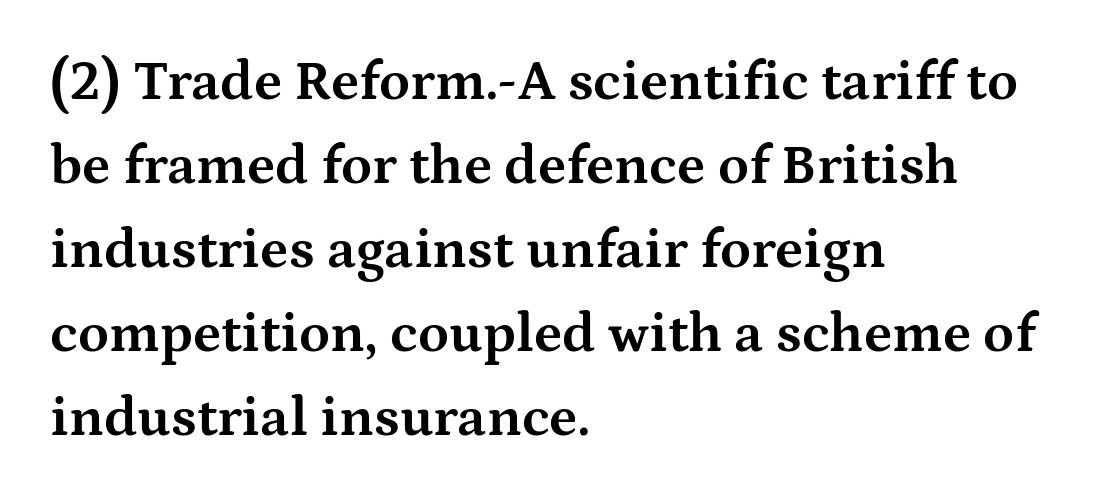
Casual observation: everything's shoved over to the left. How heavy is the stroke? Heavy — this is a bold. Look at the bottom of the vertical strokes: they flare into serifs here. These lines are rendered in a variable-pitch font. Students, note that the glyphs here touch the page at normal intervals. Tall strokes in this sample are plumb rather than angled.
